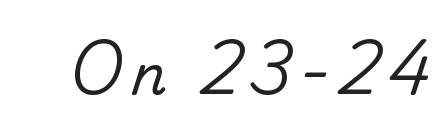
{"serif": "yes", "bold": "no", "weight": "regular", "width": "normal", "stroke_contrast": "low", "x_height": "small", "monospaced": "no", "underline": "no", "glyph_px": 55}
